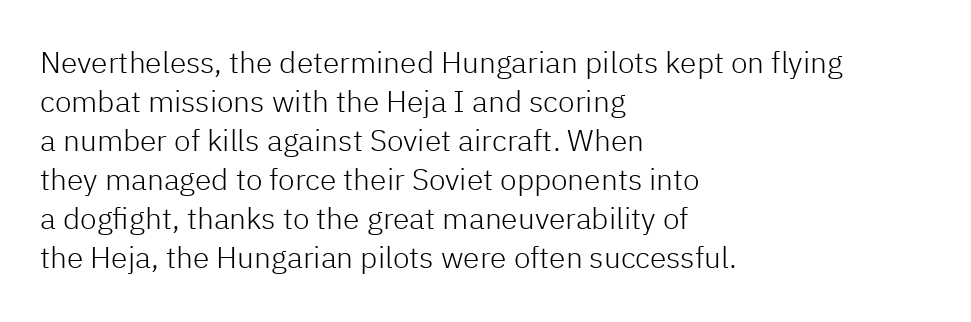
Q: Is the text bold? A: No.
Q: Is the text italic (slanted)? A: No, it is upright.
Q: Is the typeface a serif or a sans-serif typeface? A: Sans-serif.
Q: Is the text underlined? A: No.
Q: How is the paragraph aligned? A: Left-aligned.
Q: Is the spacing between letters normal or unusually wide? A: Normal.
Q: Is the spacing between lines tight, normal or loose? A: Normal.
Q: Width (condensed, normal, or wide)? A: Normal.
Q: Stroke contrast? A: Low.
Q: x-height? A: Medium.
Q: Monospaced? A: No.
